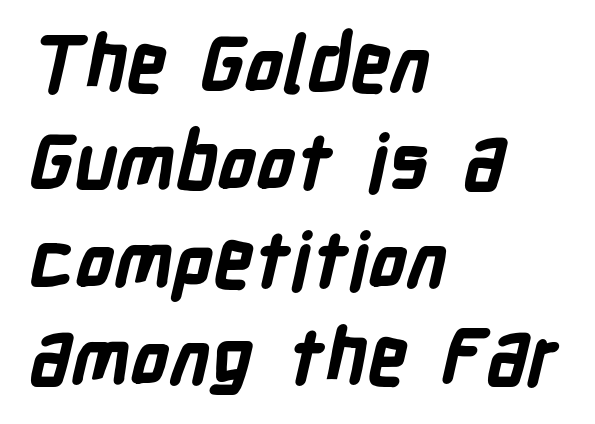
{"serif": "no", "bold": "yes", "weight": "bold", "width": "condensed", "stroke_contrast": "low", "x_height": "medium", "monospaced": "no", "underline": "no", "align": "left", "line_spacing": "normal", "line_spacing_ratio": 1.27, "letter_spacing": "normal", "letter_spacing_em": 0.0, "glyph_px": 77}
